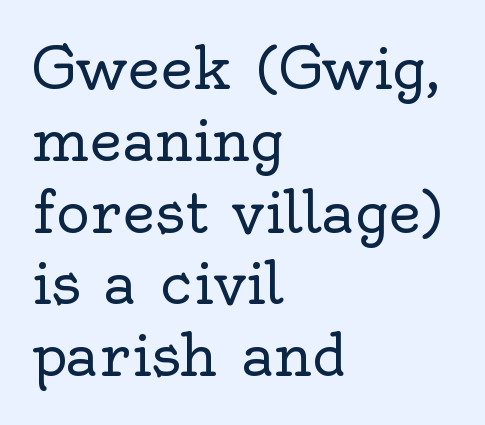
Q: Is the text bold? A: No.
Q: Is the text italic (slanted)? A: No, it is upright.
Q: Is the typeface a serif or a sans-serif typeface? A: Serif.
Q: Is the text underlined? A: No.
Q: How is the paragraph aligned? A: Left-aligned.
Q: Is the spacing between letters normal or unusually wide? A: Normal.
Q: Is the spacing between lines tight, normal or loose? A: Normal.
Q: Width (condensed, normal, or wide)? A: Normal.
Q: x-height? A: Small.
Q: Monospaced? A: No.
